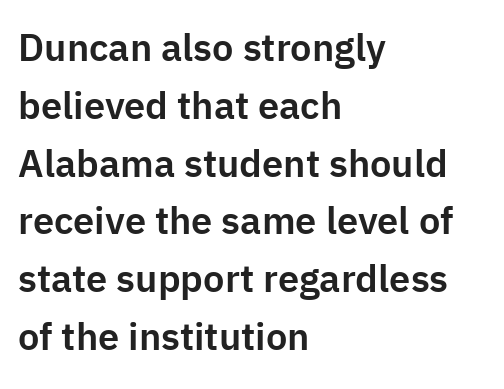
The image shows 38 px sans-serif type, upright; set left-aligned, normal line spacing (1.52x), normal letter spacing, not underlined; low stroke contrast and a medium x-height.
